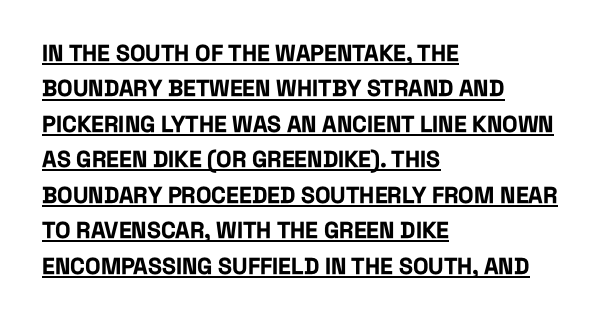
The image shows 23 px bold type, upright; set left-aligned, normal line spacing (1.54x), normal letter spacing, underlined.
